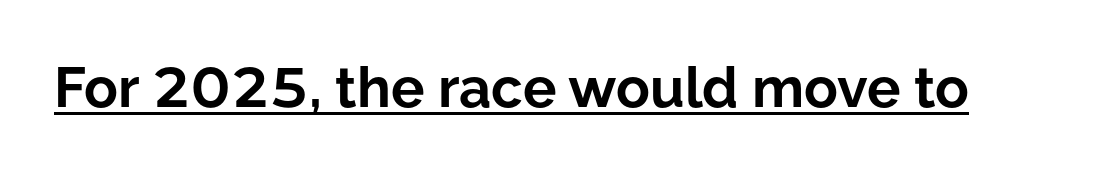
The image shows 56 px bold sans-serif type, upright; set normal letter spacing, underlined; low stroke contrast and a medium x-height.
